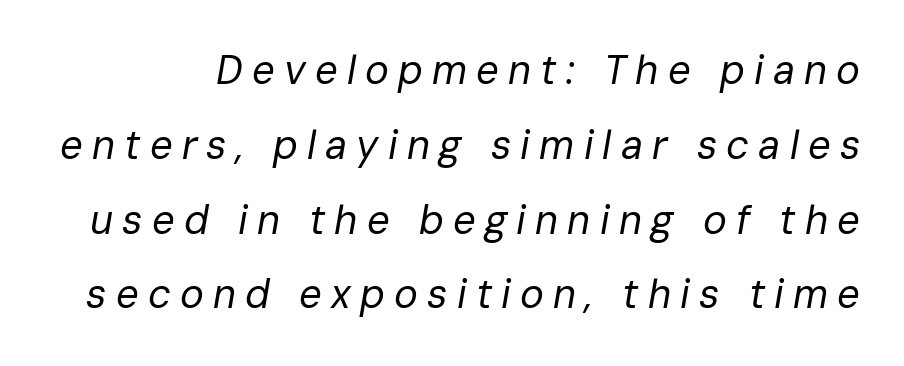
{"italic": "yes", "lean": "right", "slant_degrees": 10, "bold": "no", "weight": "regular", "width": "normal", "stroke_contrast": "low", "x_height": "medium", "monospaced": "no", "underline": "no", "line_spacing_ratio": 1.87, "letter_spacing": "wide", "letter_spacing_em": 0.23, "glyph_px": 40}
